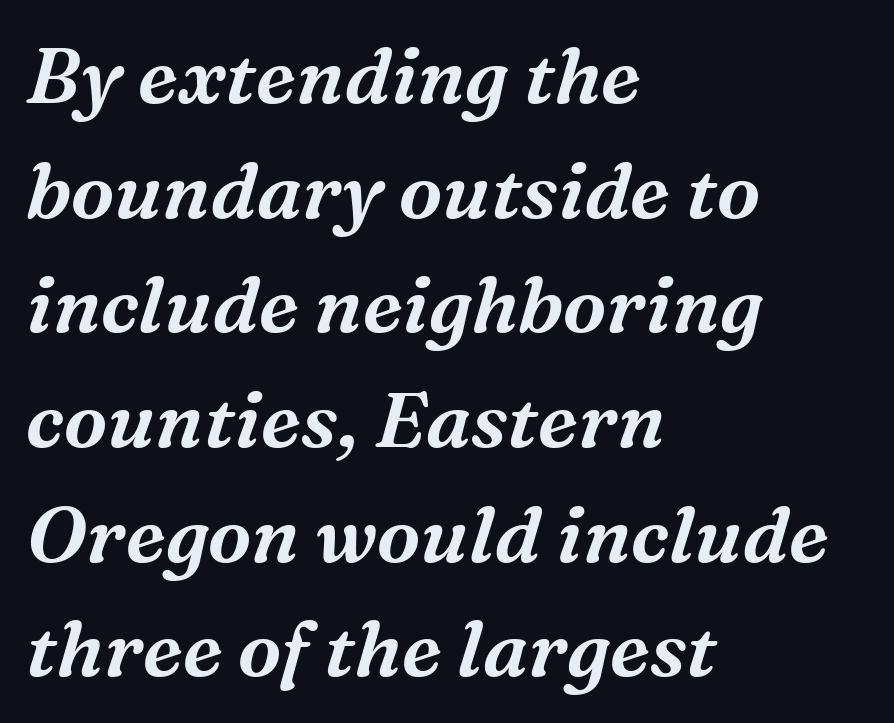
The image shows 78 px serif type, italic (leaning right); set left-aligned, normal line spacing (1.47x), normal letter spacing, not underlined; medium stroke contrast and a medium x-height.
